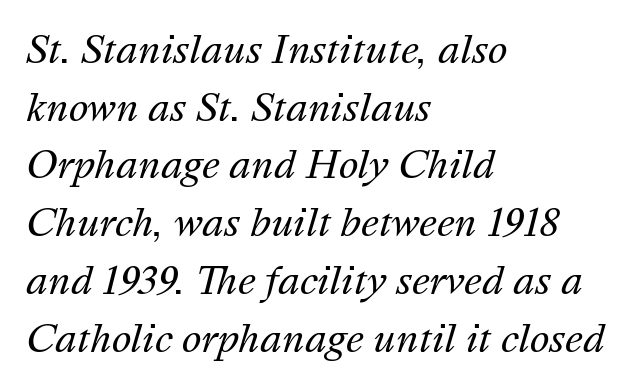
Q: Is the text bold? A: No.
Q: Is the text italic (slanted)? A: Yes, it leans right by about 16 degrees.
Q: Is the text underlined? A: No.
Q: How is the paragraph aligned? A: Left-aligned.
Q: Is the spacing between letters normal or unusually wide? A: Normal.
Q: Is the spacing between lines tight, normal or loose? A: Normal.
Q: Width (condensed, normal, or wide)? A: Normal.
Q: Stroke contrast? A: Medium.
Q: x-height? A: Medium.
Q: Monospaced? A: No.
